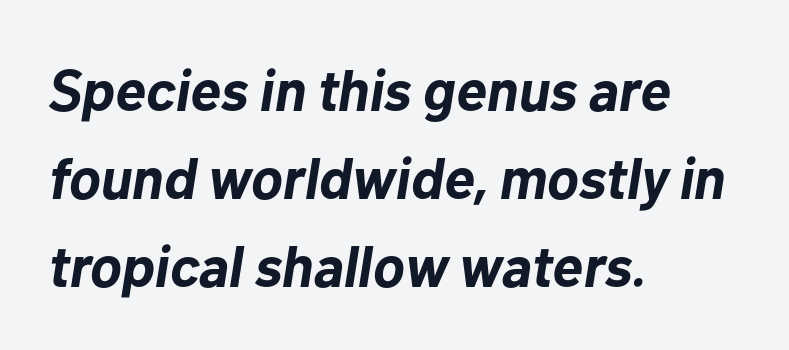
These lines are rendered in a variable-pitch font. Interline gaps are of average width in this sample. The rendering anchors every line to the left-hand side. Set as a true bold cut, around the 700 mark. Nobody touched the tracking dial on this one.
